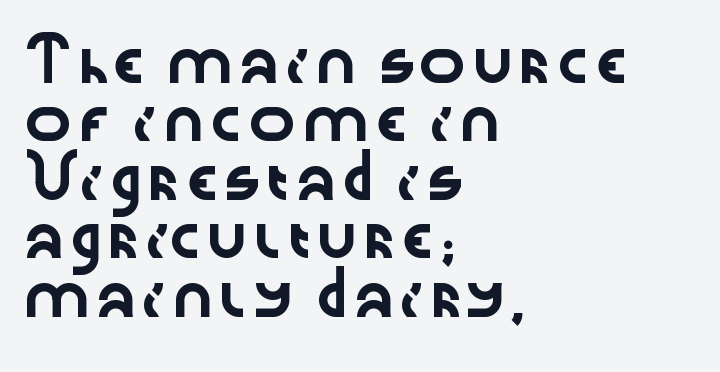
{"serif": "no", "italic": "no", "width": "wide", "stroke_contrast": "low", "x_height": "medium", "monospaced": "no", "underline": "no", "align": "left", "line_spacing": "normal", "line_spacing_ratio": 1.46, "letter_spacing": "normal", "letter_spacing_em": 0.0, "glyph_px": 40}
